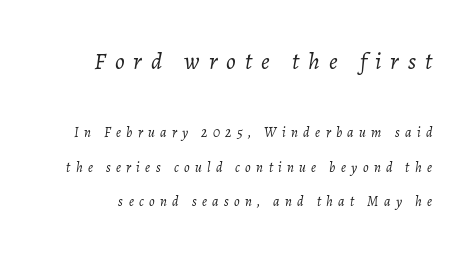
Q: Is the text bold? A: No.
Q: Is the text italic (slanted)? A: Yes, it leans right by about 7 degrees.
Q: Is the text underlined? A: No.
Q: Is the spacing between letters normal or unusually wide? A: Unusually wide.
Q: Is the spacing between lines tight, normal or loose? A: Loose.
Q: Which block of text is set in a larger size, the first (top) or the second (bottom)? A: The first (top) one.
